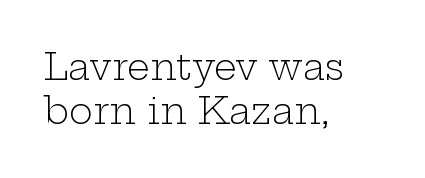
{"serif": "yes", "italic": "no", "bold": "no", "weight": "light", "width": "wide", "stroke_contrast": "low", "x_height": "medium", "monospaced": "no", "underline": "no", "align": "left", "line_spacing_ratio": 1.21, "letter_spacing": "normal", "letter_spacing_em": 0.0, "glyph_px": 36}
